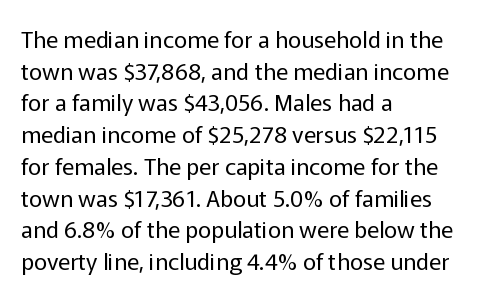
A roman cut, with each character standing at attention. Line spacing here is normal. The text block is weighted toward the left margin, trailing off unevenly rightward. Lines of text with bare space underneath. Nothing unusual about the tracking: characters are spaced as the font intends. A quiet, ordinary-to-light weight characterises the typeface.
